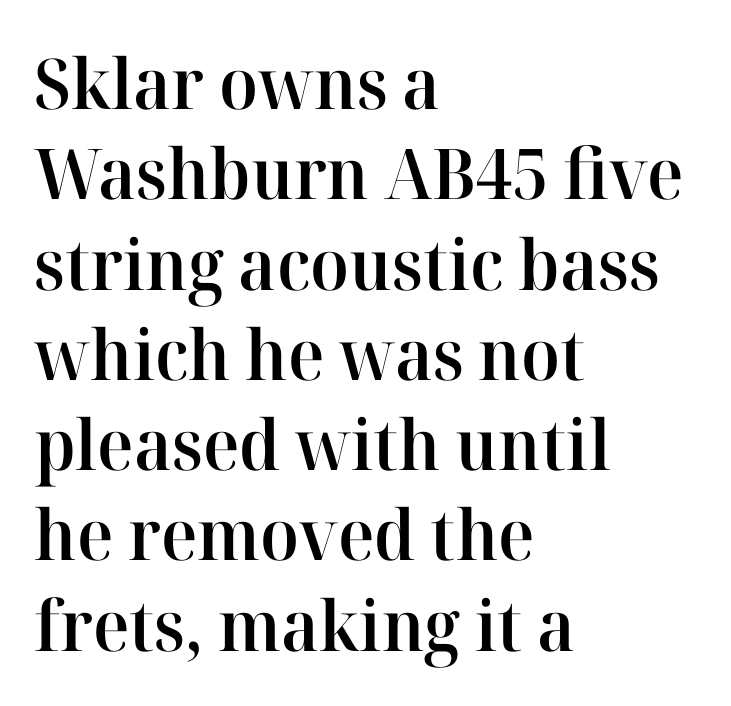
Q: Is the text bold? A: Semi-bold.
Q: Is the text italic (slanted)? A: No, it is upright.
Q: Is the typeface a serif or a sans-serif typeface? A: Serif.
Q: Is the text underlined? A: No.
Q: How is the paragraph aligned? A: Left-aligned.
Q: Is the spacing between letters normal or unusually wide? A: Normal.
Q: Is the spacing between lines tight, normal or loose? A: Normal.
Q: Width (condensed, normal, or wide)? A: Normal.
Q: Stroke contrast? A: High.
Q: x-height? A: Medium.
Q: Monospaced? A: No.
